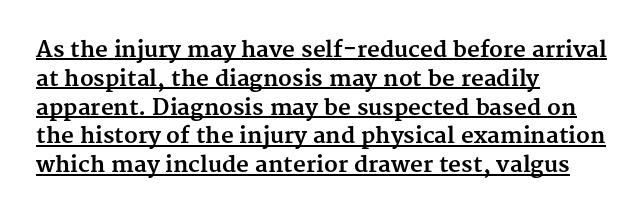
Q: Is the text bold? A: Yes.
Q: Is the text italic (slanted)? A: No, it is upright.
Q: Is the text underlined? A: Yes.
Q: How is the paragraph aligned? A: Left-aligned.
Q: Is the spacing between letters normal or unusually wide? A: Normal.
Q: Is the spacing between lines tight, normal or loose? A: Normal.
